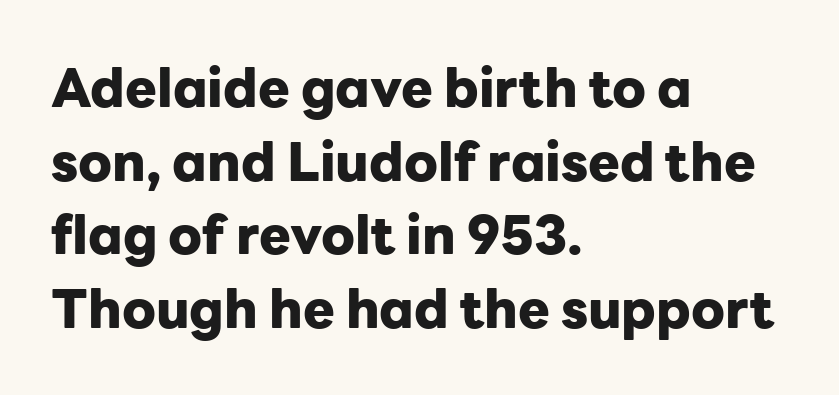
{"serif": "no", "italic": "no", "bold": "yes", "weight": "heavy", "width": "normal", "stroke_contrast": "low", "x_height": "medium", "monospaced": "no", "underline": "no", "align": "left", "line_spacing": "normal", "line_spacing_ratio": 1.39, "letter_spacing": "normal", "letter_spacing_em": 0.0, "glyph_px": 53}
